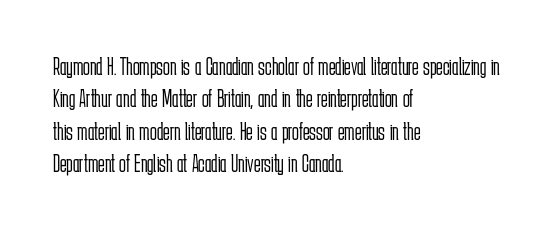
The words here are not underlined. Whoever set this chose a conventional vertical rhythm. Honestly, the letter spacing is just normal — you wouldn't notice it. Tall strokes in this sample are plumb rather than angled. Compared with a centered layout, this one pins lines to the left instead. The weight tops out at a normal text grade.
